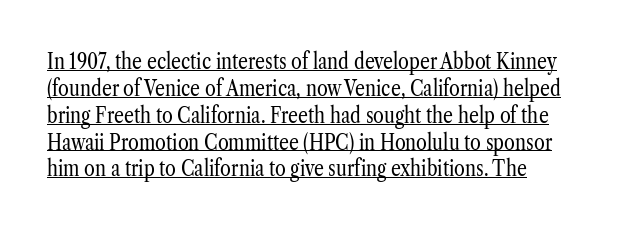
The image shows 22 px text type, upright; set line spacing 1.22x, normal letter spacing, underlined.
